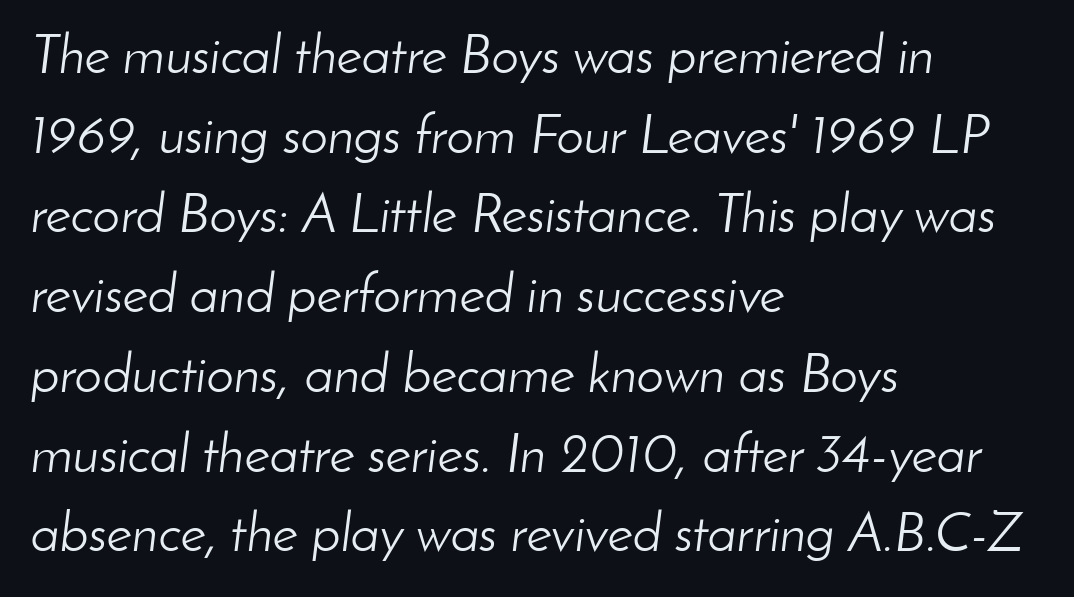
The image shows 55 px light type, italic (leaning right); set left-aligned, normal line spacing (1.45x), normal letter spacing, not underlined; low stroke contrast and a small x-height.
